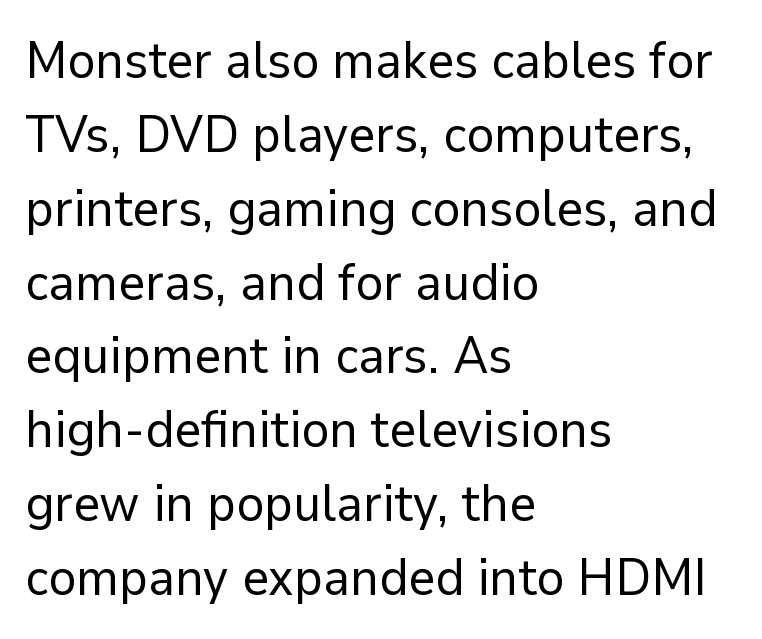
{"serif": "no", "italic": "no", "bold": "no", "weight": "regular", "width": "normal", "stroke_contrast": "low", "x_height": "medium", "monospaced": "no", "underline": "no", "align": "left", "line_spacing": "normal", "line_spacing_ratio": 1.42, "letter_spacing": "normal", "letter_spacing_em": 0.0, "glyph_px": 52}
